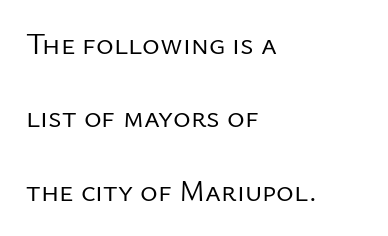
Successive baselines arrive slowly, with a big drop between each. Character widths vary here, with narrow letters taking less room than wide ones. Decoration check: the copy has no underline. Vertical stems look standard width or narrower in stroke.
